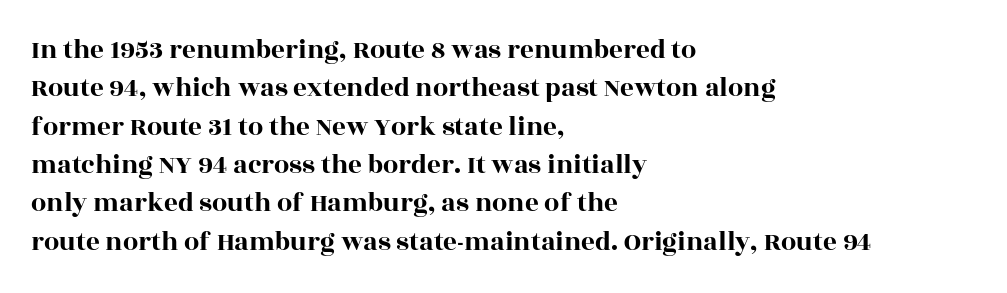
{"italic": "no", "underline": "no", "align": "left", "line_spacing": "normal", "line_spacing_ratio": 1.42, "letter_spacing": "normal", "letter_spacing_em": 0.0, "glyph_px": 27}
